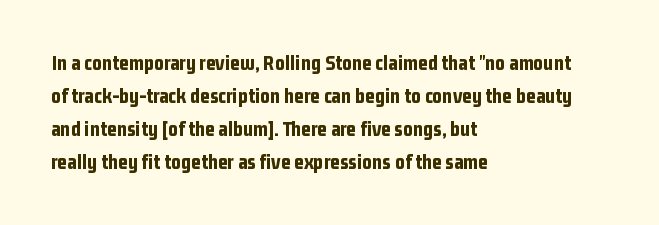
The sample has been set heavy, in full bold. Any mark beneath the type? The region is blank. The ragged edge is on the right, which tells us the setting is flush left. This sample uses plain, unmodified letter spacing. Posture: vertical. Does the leading feel generous? No, just average.
